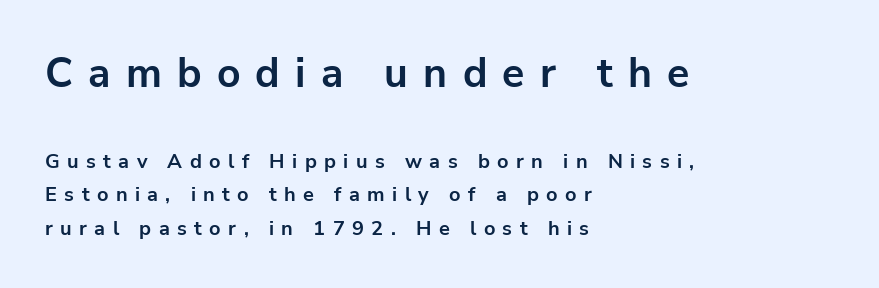
Leading matches the norm, producing a regular column. Substantial extra tracking has been applied to these lines. This is sans-serif lettering, the kind often seen on screens and signage. The lines are quadded left. Designer's note — italics off, roman on. Its strokes are broad and dark, the hallmark of bold type.
